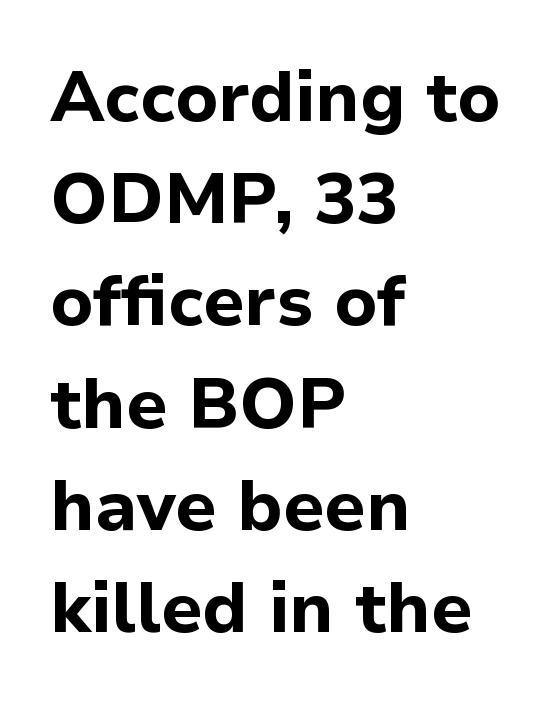
{"serif": "no", "italic": "no", "bold": "yes", "weight": "bold", "width": "normal", "stroke_contrast": "low", "x_height": "medium", "monospaced": "no", "underline": "no", "align": "left", "line_spacing": "normal", "line_spacing_ratio": 1.46, "letter_spacing": "normal", "letter_spacing_em": 0.0, "glyph_px": 70}
